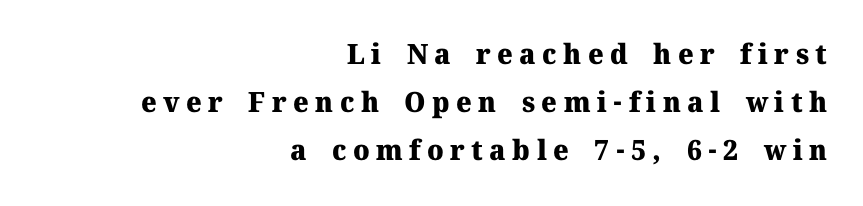
Q: Is the text bold? A: Yes.
Q: Is the text italic (slanted)? A: No, it is upright.
Q: Is the typeface a serif or a sans-serif typeface? A: Serif.
Q: Is the text underlined? A: No.
Q: How is the paragraph aligned? A: Right-aligned.
Q: Is the spacing between letters normal or unusually wide? A: Unusually wide.
Q: Width (condensed, normal, or wide)? A: Normal.
Q: Stroke contrast? A: Medium.
Q: x-height? A: Medium.
Q: Monospaced? A: No.
